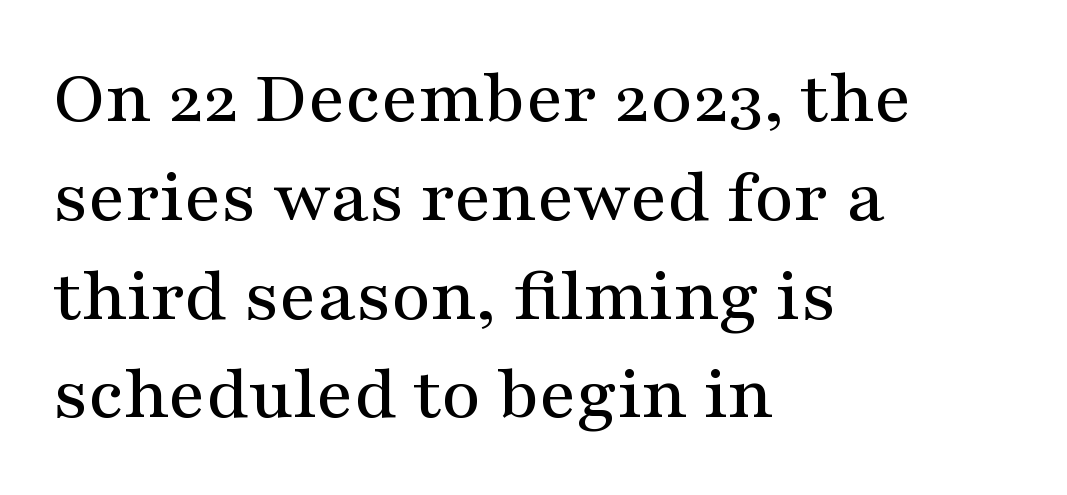
The image shows 76 px wide serif type, upright; set left-aligned, normal line spacing (1.3x), normal letter spacing, not underlined; medium stroke contrast and a medium x-height.
